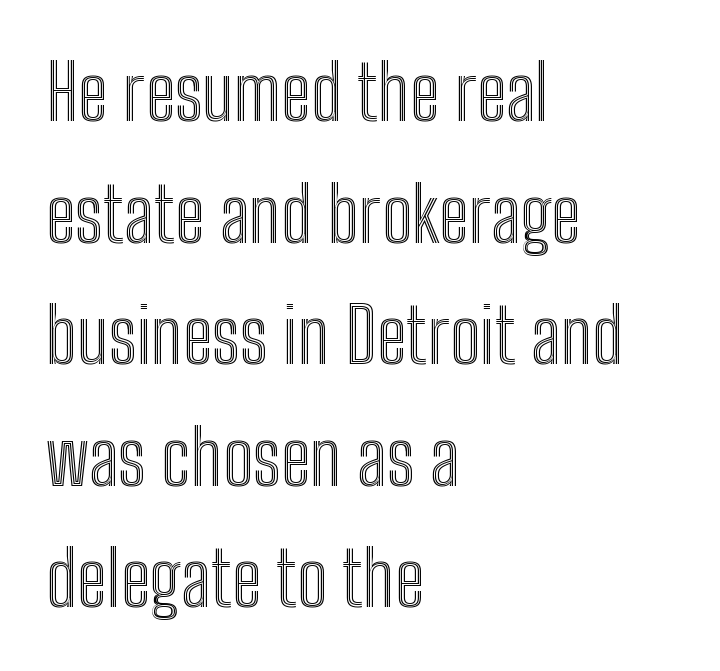
{"italic": "no", "width": "condensed", "x_height": "medium", "monospaced": "no", "underline": "no", "align": "left", "line_spacing": "normal", "line_spacing_ratio": 1.6, "letter_spacing": "normal", "letter_spacing_em": 0.0, "glyph_px": 76}
